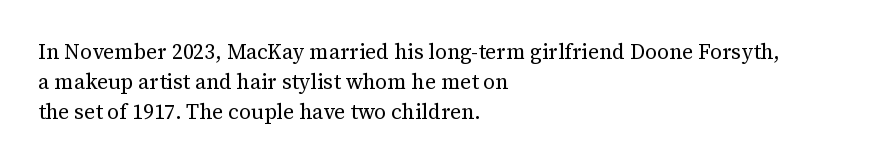
Compared with typical body copy, the letter spacing here is the same. The text block is weighted toward the left margin, trailing off unevenly rightward. The foot of each line stays bare and open. Evenly set lines give the paragraph a standard silhouette. Stroke thickness stays within the range of a standard reading face or lighter.
